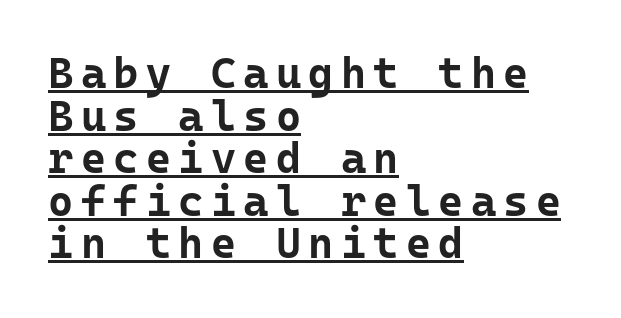
Q: Is the text bold? A: Yes.
Q: Is the text italic (slanted)? A: No, it is upright.
Q: Is the typeface a serif or a sans-serif typeface? A: Sans-serif.
Q: Is the text underlined? A: Yes.
Q: How is the paragraph aligned? A: Left-aligned.
Q: Is the spacing between lines tight, normal or loose? A: Tight.
Q: Width (condensed, normal, or wide)? A: Normal.
Q: Stroke contrast? A: Low.
Q: x-height? A: Medium.
Q: Monospaced? A: Yes.
